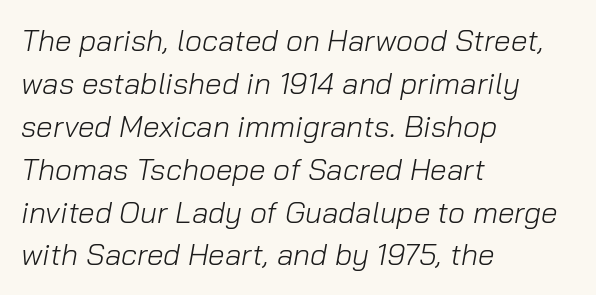
Q: Is the text bold? A: No.
Q: Is the text italic (slanted)? A: Yes, it leans right by about 10 degrees.
Q: Is the text underlined? A: No.
Q: How is the paragraph aligned? A: Left-aligned.
Q: Is the spacing between letters normal or unusually wide? A: Normal.
Q: Is the spacing between lines tight, normal or loose? A: Normal.
Q: Width (condensed, normal, or wide)? A: Normal.
Q: Stroke contrast? A: Low.
Q: x-height? A: Medium.
Q: Monospaced? A: No.
